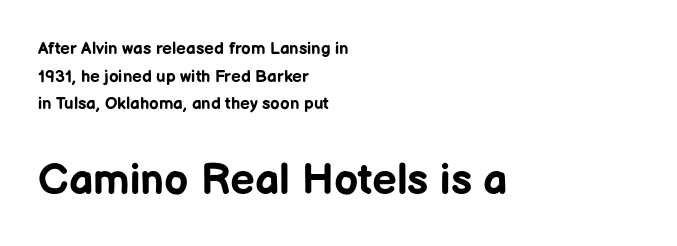
The space between consecutive lines is moderate. Honestly, there is no underline to notice here at all. Character widths vary here, with narrow letters taking less room than wide ones. Layout note: lines flush left. Size contrast runs from small at the top to large at the bottom. The lettering holds an erect, upright posture throughout.
